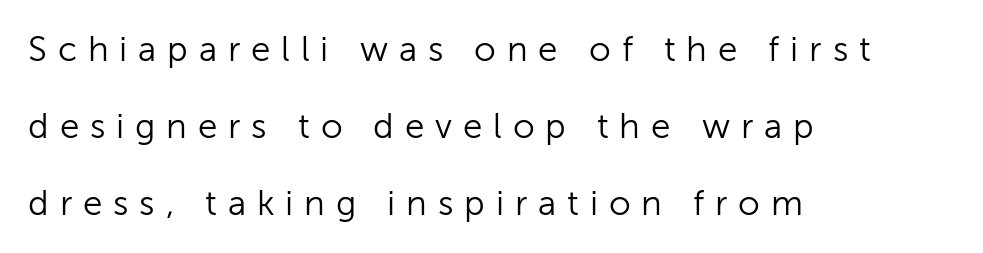
{"serif": "no", "italic": "no", "bold": "no", "weight": "light", "width": "normal", "stroke_contrast": "low", "x_height": "medium", "monospaced": "no", "underline": "no", "align": "left", "line_spacing": "loose", "line_spacing_ratio": 2.2, "letter_spacing": "wide", "letter_spacing_em": 0.31, "glyph_px": 35}
